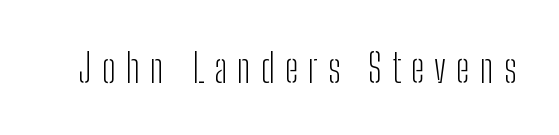
{"serif": "no", "italic": "no", "bold": "no", "weight": "light", "width": "condensed", "stroke_contrast": "low", "x_height": "medium", "monospaced": "no", "underline": "no", "letter_spacing": "wide", "letter_spacing_em": 0.25, "glyph_px": 40}
